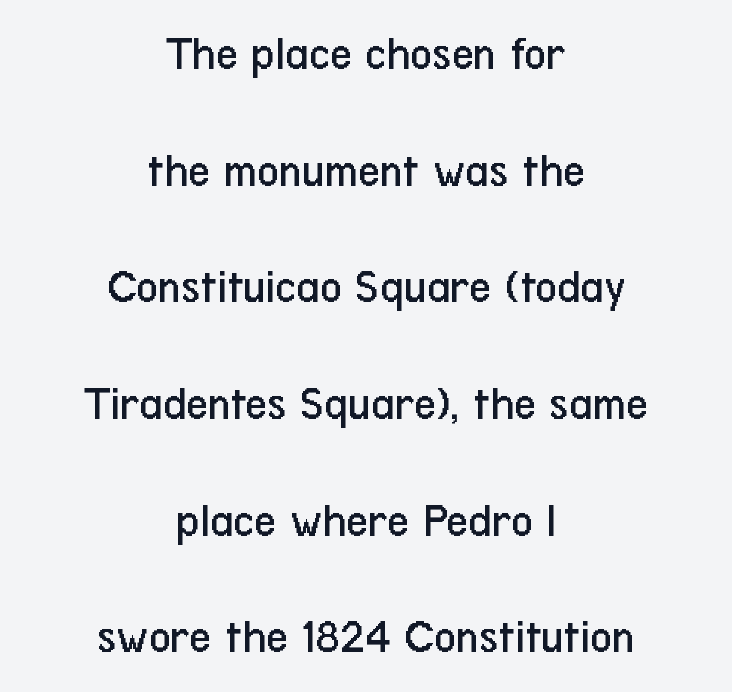
Think of a printed novel: that variable character pitch is what you see here. The font sits on the lighter half of the weight spectrum, regular included. Honestly, the rows look like they've been pulled way apart. Honestly, the letter spacing is just normal — you wouldn't notice it. The rag falls on both sides of this text block equally. Classification — sans serif.
